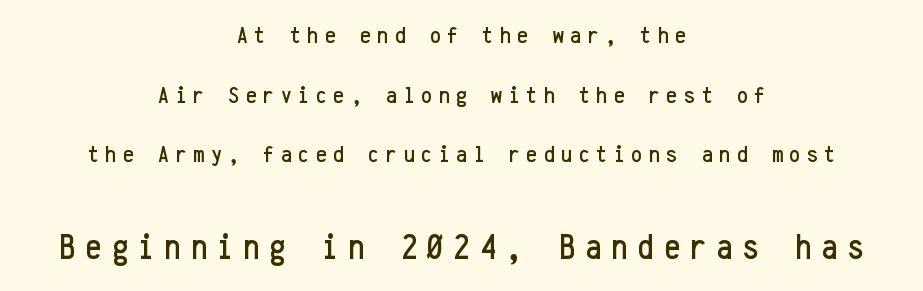
This is roman type, the default non-slanted kind. Compared with typical paragraphs, the rows here are farther apart. The designer gave the closing block more size than the opening block. Honestly, there is no underline to notice here at all. Look at the bottom of the vertical strokes: they stop flat, with no serifs.
